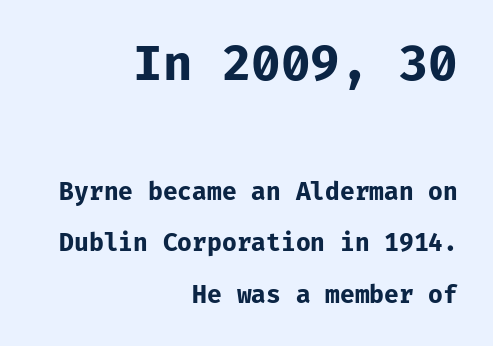
{"serif": "no", "italic": "no", "bold": "yes", "weight": "bold", "width": "normal", "stroke_contrast": "low", "x_height": "medium", "monospaced": "yes", "underline": "no", "align": "right", "line_spacing": "loose", "line_spacing_ratio": 2.15, "letter_spacing": "normal", "letter_spacing_em": 0.0, "larger_block": "first", "size_ratio": 2.0, "glyph_px": 48}
